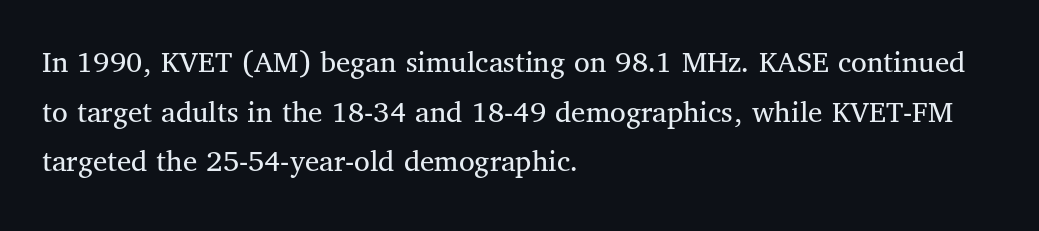
Q: Is the text bold? A: No.
Q: Is the text italic (slanted)? A: No, it is upright.
Q: Is the typeface a serif or a sans-serif typeface? A: Serif.
Q: Is the text underlined? A: No.
Q: How is the paragraph aligned? A: Left-aligned.
Q: Is the spacing between letters normal or unusually wide? A: Normal.
Q: Is the spacing between lines tight, normal or loose? A: Normal.
Q: Width (condensed, normal, or wide)? A: Normal.
Q: Stroke contrast? A: Medium.
Q: x-height? A: Medium.
Q: Monospaced? A: No.
